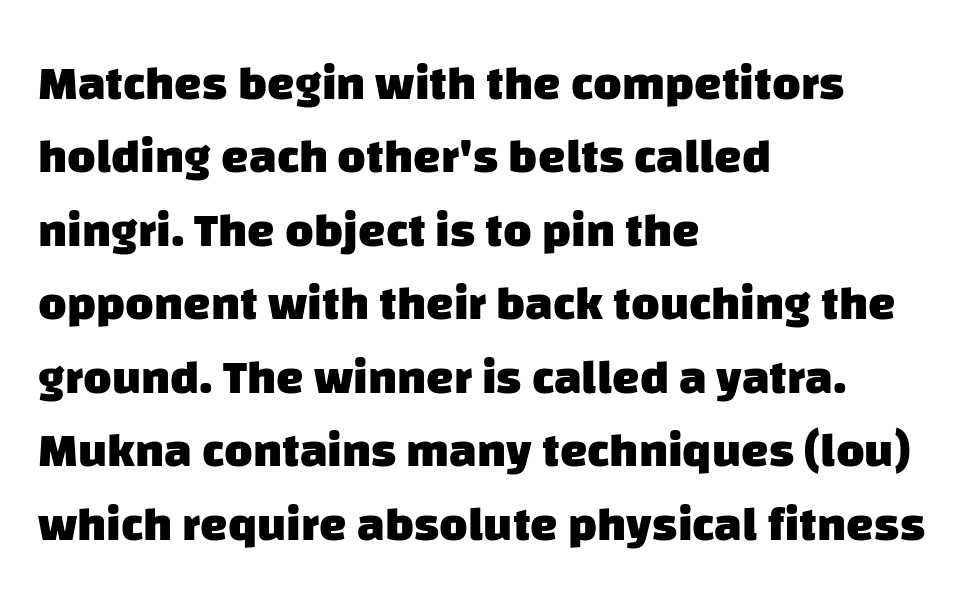
{"serif": "no", "bold": "yes", "weight": "heavy", "width": "normal", "stroke_contrast": "low", "x_height": "large", "monospaced": "no", "underline": "no", "align": "left", "line_spacing": "normal", "line_spacing_ratio": 1.5, "letter_spacing": "normal", "letter_spacing_em": 0.0, "glyph_px": 49}
